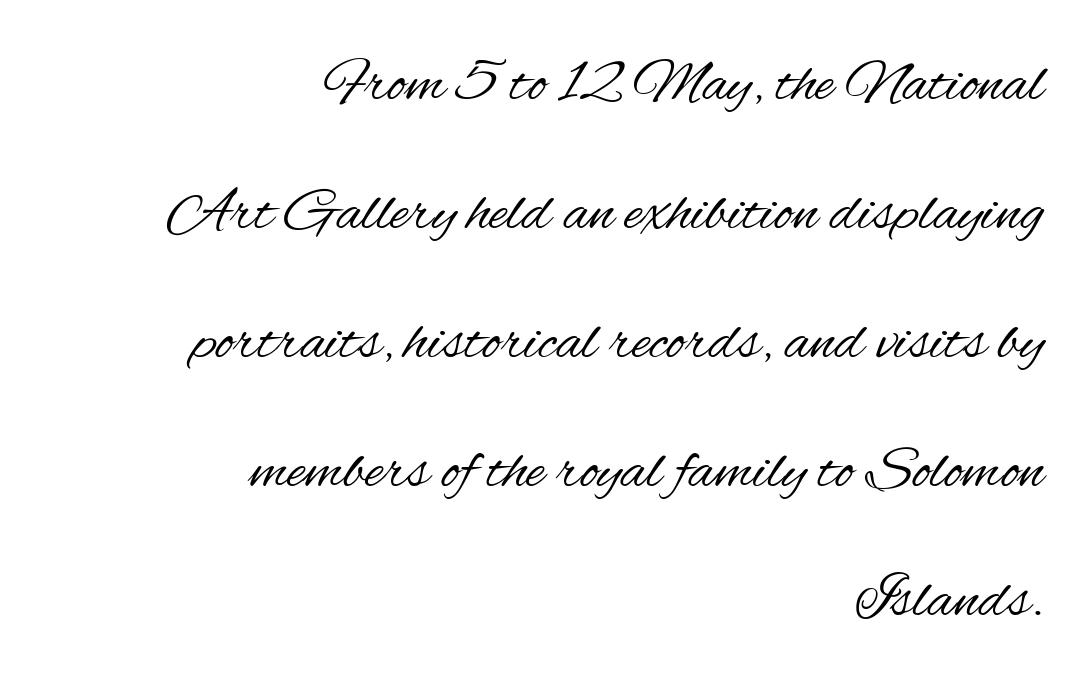
Q: Is the text bold? A: No.
Q: Is the text italic (slanted)? A: Yes.
Q: Is the typeface a serif or a sans-serif typeface? A: Sans-serif.
Q: Is the text underlined? A: No.
Q: How is the paragraph aligned? A: Right-aligned.
Q: Is the spacing between letters normal or unusually wide? A: Normal.
Q: Is the spacing between lines tight, normal or loose? A: Loose.
Q: Width (condensed, normal, or wide)? A: Condensed.
Q: Stroke contrast? A: Medium.
Q: x-height? A: Small.
Q: Monospaced? A: No.
